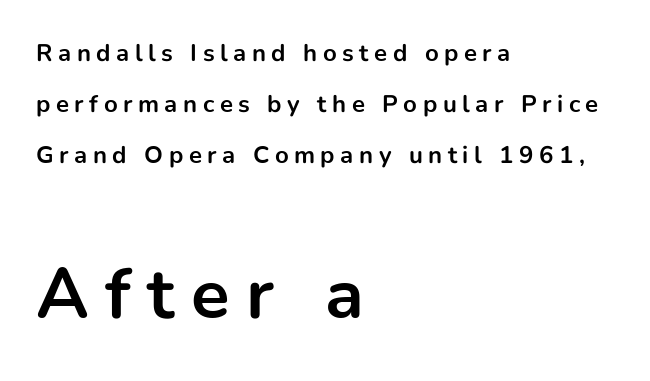
The image shows 71 px bold sans-serif type, upright; set left-aligned, loose line spacing (2.13x), unusually wide letter spacing (+0.23 em), not underlined; the second (bottom) block is 2.96x larger; low stroke contrast and a medium x-height.
